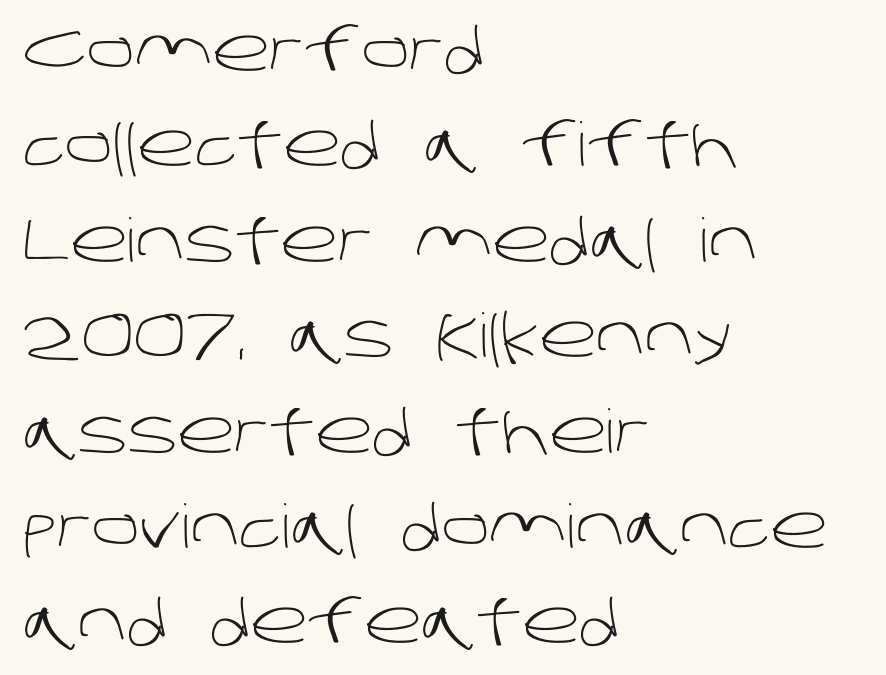
Q: Is the text bold? A: No.
Q: Is the typeface a serif or a sans-serif typeface? A: Sans-serif.
Q: Is the text underlined? A: No.
Q: How is the paragraph aligned? A: Left-aligned.
Q: Is the spacing between letters normal or unusually wide? A: Normal.
Q: Is the spacing between lines tight, normal or loose? A: Normal.
Q: Width (condensed, normal, or wide)? A: Normal.
Q: Stroke contrast? A: Low.
Q: x-height? A: Large.
Q: Monospaced? A: No.
